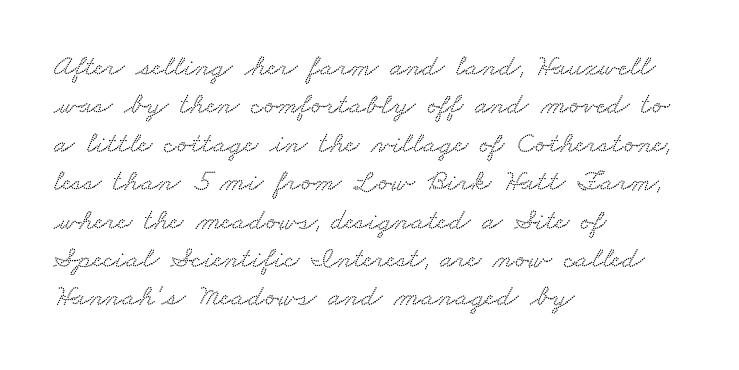
The image shows 30 px wide serif type; set left-aligned, normal line spacing (1.28x), normal letter spacing, not underlined; low stroke contrast and a small x-height.
